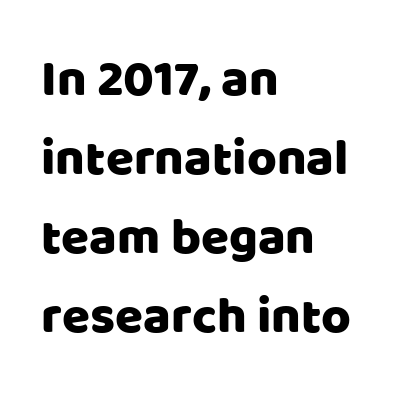
Do the characters align in a grid? No, the font is proportional. Each row of text sits above clean, open space. The block of text has a typical density, with ordinary space between rows. The rendering shows plain stroke endings on the letterforms — a sans-serif design. The paragraph shown leans on its left margin. Style check: upright.
